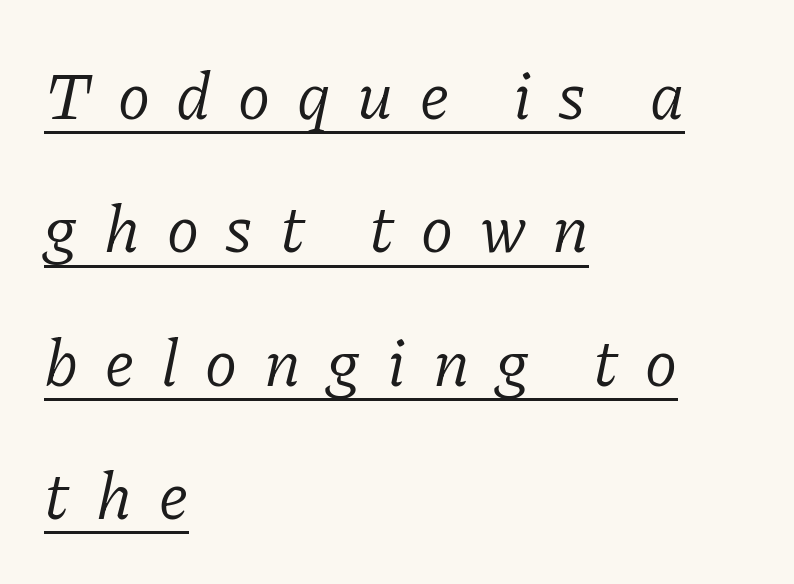
The image shows 67 px light serif type, italic (leaning right); set left-aligned, loose line spacing (1.99x), unusually wide letter spacing (+0.4 em), underlined; low stroke contrast and a medium x-height.
